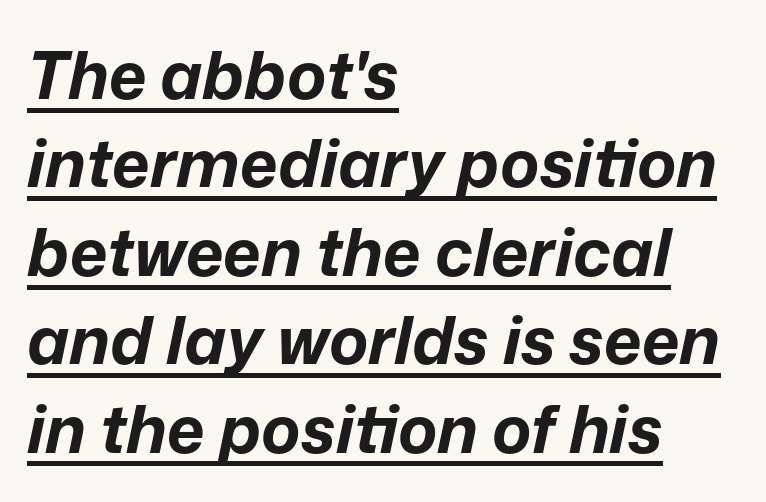
{"italic": "yes", "lean": "right", "slant_degrees": 12, "bold": "yes", "weight": "bold", "width": "normal", "stroke_contrast": "low", "x_height": "medium", "monospaced": "no", "underline": "yes", "align": "left", "line_spacing": "normal", "line_spacing_ratio": 1.34, "letter_spacing": "normal", "letter_spacing_em": 0.0, "glyph_px": 66}
